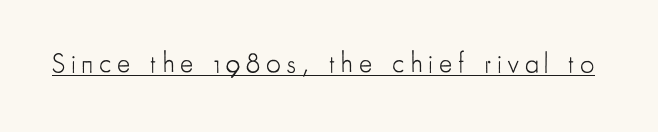
The image shows 28 px light, condensed sans-serif type, upright; set unusually wide letter spacing (+0.2 em), underlined; low stroke contrast and a small x-height.
